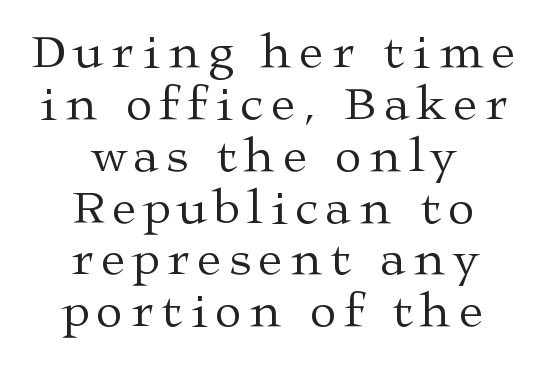
Q: Is the text bold? A: No.
Q: Is the text italic (slanted)? A: No, it is upright.
Q: Is the typeface a serif or a sans-serif typeface? A: Serif.
Q: Is the text underlined? A: No.
Q: How is the paragraph aligned? A: Centered.
Q: Is the spacing between lines tight, normal or loose? A: Tight.
Q: Width (condensed, normal, or wide)? A: Wide.
Q: Stroke contrast? A: Medium.
Q: x-height? A: Medium.
Q: Monospaced? A: No.
